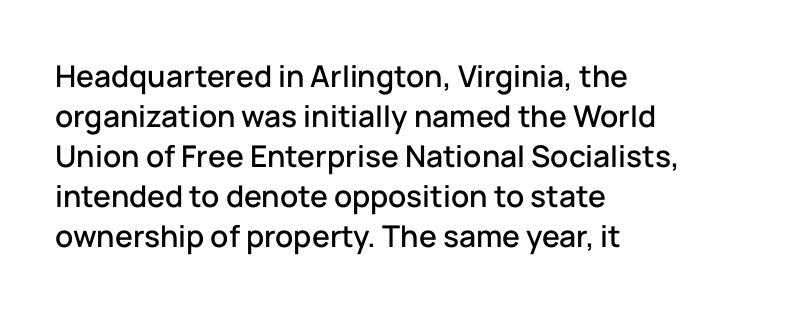
The letters advance in unequal steps, a hallmark of proportional type. Descender tails drop into unmarked territory. Typographically, this falls in the sans-serif category. The designer left line spacing at the default. Words appear dense and cohesive because spacing is normal.
